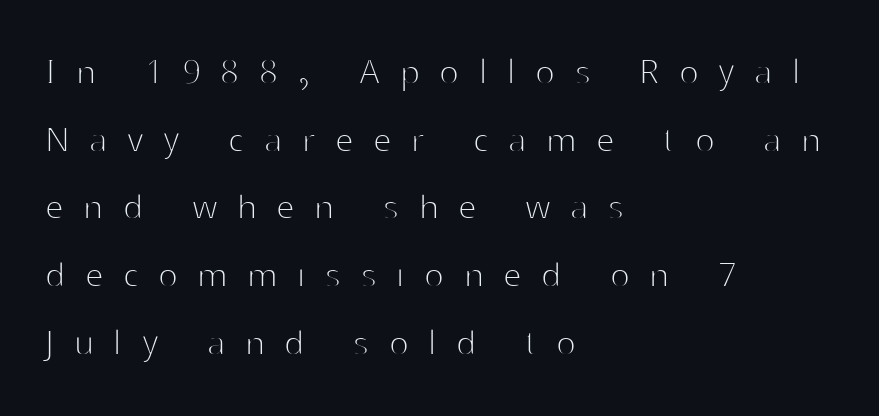
Think of a printed novel: that variable character pitch is what you see here. The face used here is a sans, in the tradition of grotesques and geometrics. In terms of leading, this rendering sits right in the middle. If you drew a line through each stem, it would be perfectly vertical. Quick note: underline off. Characters follow at a spacing far wider than the type designer built in.
